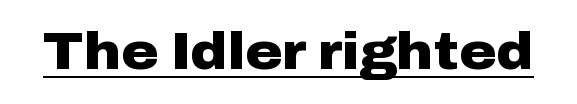
Q: Is the text bold? A: Yes.
Q: Is the text italic (slanted)? A: No, it is upright.
Q: Is the typeface a serif or a sans-serif typeface? A: Sans-serif.
Q: Is the text underlined? A: Yes.
Q: Is the spacing between letters normal or unusually wide? A: Normal.
Q: Width (condensed, normal, or wide)? A: Wide.
Q: Stroke contrast? A: Low.
Q: x-height? A: Medium.
Q: Monospaced? A: No.
